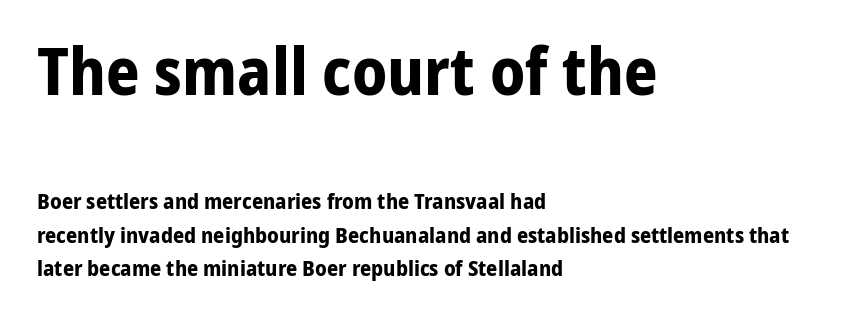
It's the straight-up-and-down kind of type. What's the leading like? Ordinary, nothing unusual. Nobody drew a line under any word here. No extra tracking has been applied to these lines. The face used here is proportionally spaced, like ordinary book or web type.
